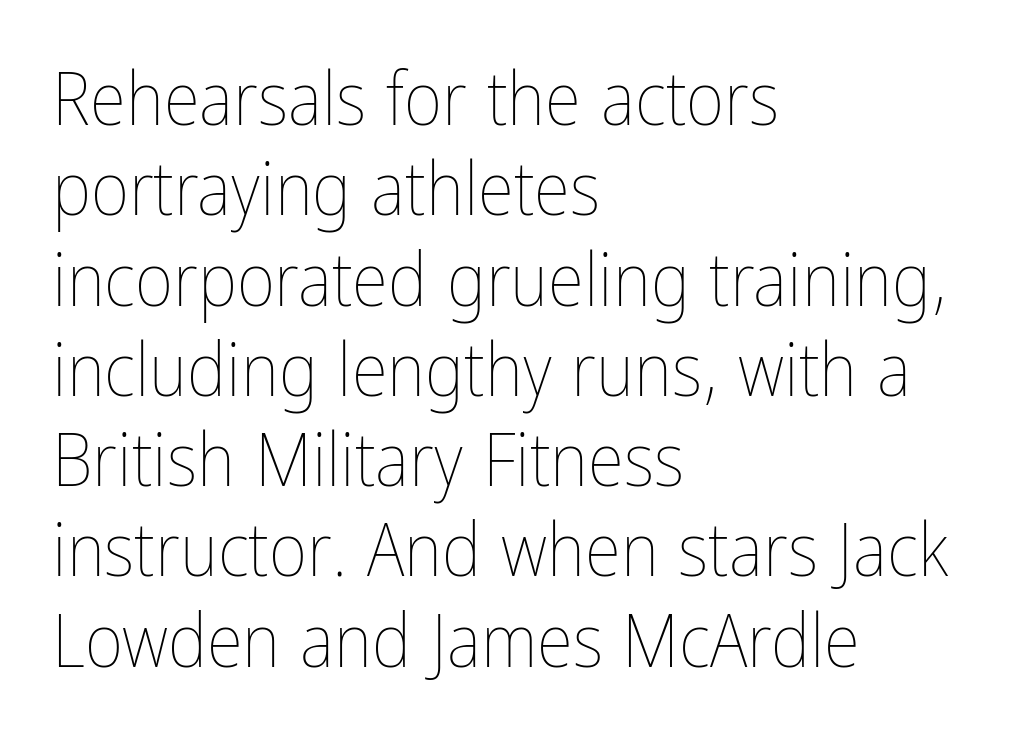
Q: Is the text bold? A: No.
Q: Is the text italic (slanted)? A: No, it is upright.
Q: Is the text underlined? A: No.
Q: How is the paragraph aligned? A: Left-aligned.
Q: Is the spacing between letters normal or unusually wide? A: Normal.
Q: Width (condensed, normal, or wide)? A: Condensed.
Q: Stroke contrast? A: Low.
Q: x-height? A: Medium.
Q: Monospaced? A: No.
